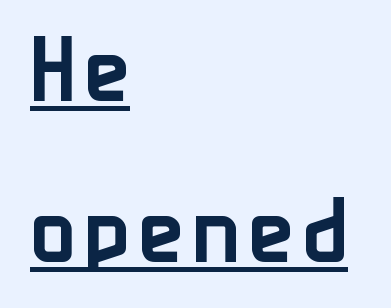
{"serif": "no", "italic": "no", "width": "normal", "stroke_contrast": "low", "x_height": "medium", "monospaced": "no", "underline": "yes", "align": "left", "line_spacing": "loose", "line_spacing_ratio": 2.15, "glyph_px": 75}
